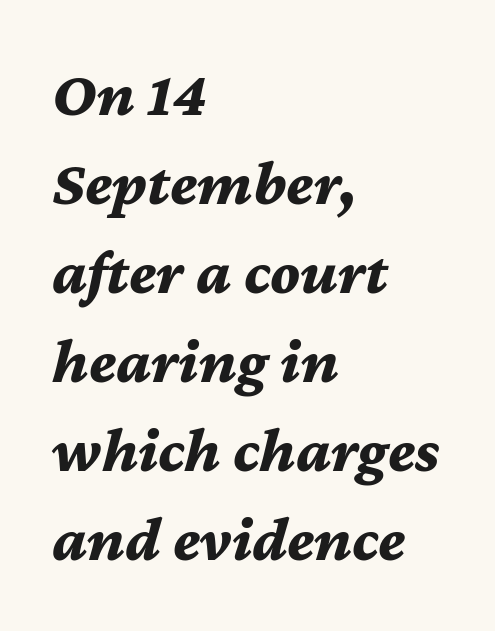
Q: Is the text bold? A: Yes.
Q: Is the text italic (slanted)? A: Yes, it leans right by about 12 degrees.
Q: Is the text underlined? A: No.
Q: How is the paragraph aligned? A: Left-aligned.
Q: Is the spacing between letters normal or unusually wide? A: Normal.
Q: Is the spacing between lines tight, normal or loose? A: Normal.
Q: Width (condensed, normal, or wide)? A: Normal.
Q: Stroke contrast? A: Medium.
Q: x-height? A: Medium.
Q: Monospaced? A: No.
